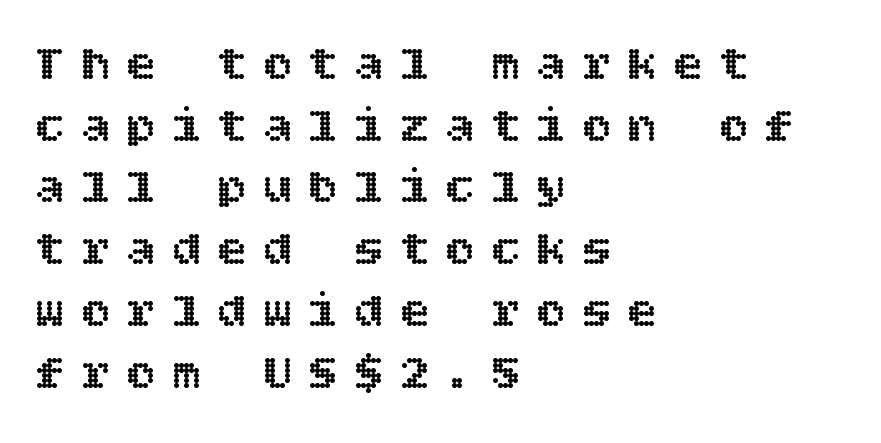
The image shows 49 px text type, upright; set left-aligned, normal line spacing (1.26x), unusually wide letter spacing (+0.33 em), not underlined; a large x-height.
